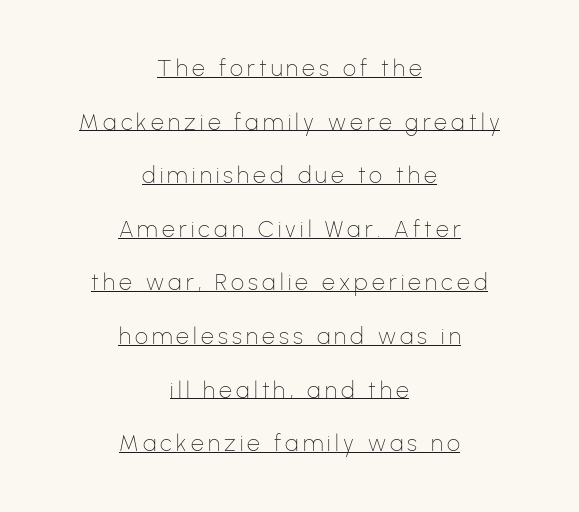
Caption: lettering with a line underneath. The line-height multiplier appears high, well above default. The weight tops out at a normal text grade. Tall strokes in this sample are plumb rather than angled. Leftover space on each line is divided equally before and after the words.
